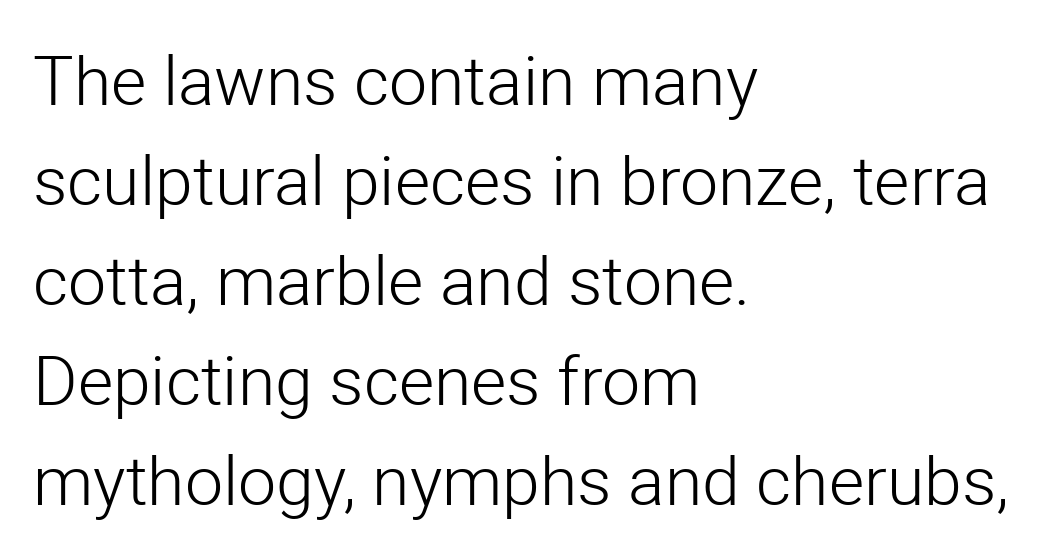
Q: Is the text bold? A: No.
Q: Is the text italic (slanted)? A: No, it is upright.
Q: Is the typeface a serif or a sans-serif typeface? A: Sans-serif.
Q: Is the text underlined? A: No.
Q: How is the paragraph aligned? A: Left-aligned.
Q: Is the spacing between letters normal or unusually wide? A: Normal.
Q: Is the spacing between lines tight, normal or loose? A: Normal.
Q: Width (condensed, normal, or wide)? A: Normal.
Q: Stroke contrast? A: Low.
Q: x-height? A: Medium.
Q: Monospaced? A: No.
